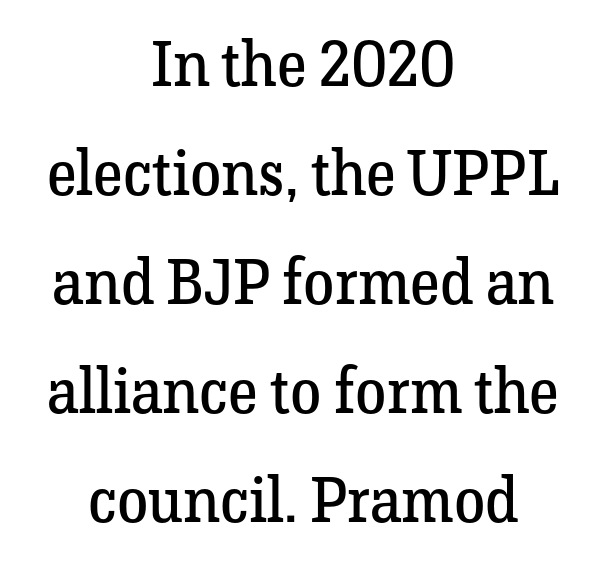
In terms of letterspacing, this is plain default setting. Vertical strokes here are truly vertical. The space beneath each line is pristine and unruled. Check where the strokes stop: tiny serifs finish them off. The passage shown is typed in a proportional face where columns would drift. Stroke mass is kept to a normal reading level or below.
